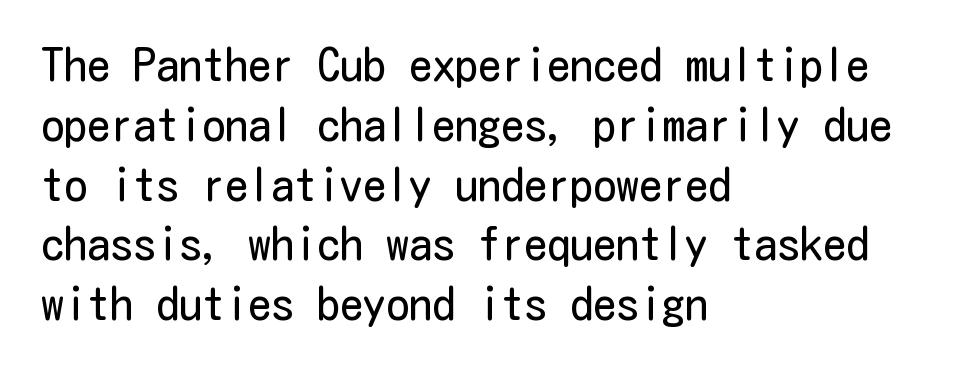
A typesetter would mark this as roman, not italic. Does the copy run flush right? No — it runs flush left. A sans-serif font was chosen for this passage. What stands out about the letter spacing? Nothing — it is the standard amount. One glance says typical: line gaps are just what's usual. Is the stroke heavy? The answer is a plain regular-or-lighter.
